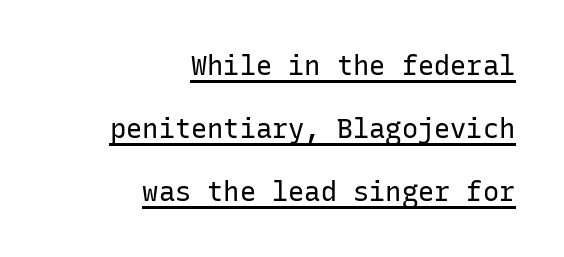
Counters stay open thanks to moderate or lighter strokes. The block of text is sparse from top to bottom, with ample space between rows. When letters stand straight like this, we call the style roman or upright. Teacher's note: observe the even right margin — that is flush-right alignment. Spacing between characters is what you'd get straight out of the box. This is underlined copy, the kind a proofreader might mark for attention.
